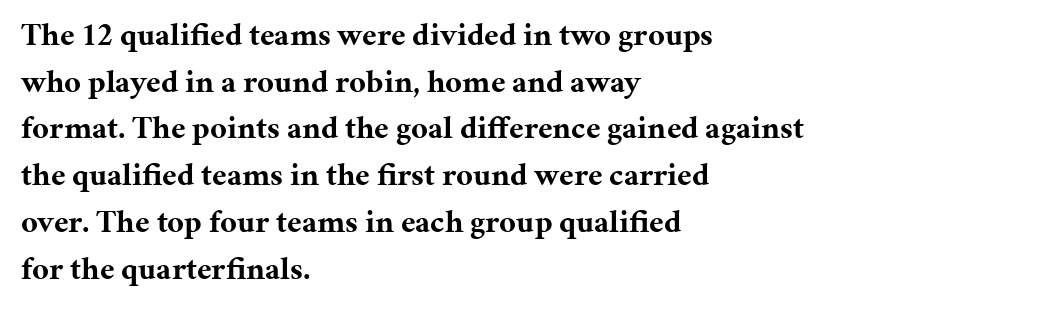
The image shows 32 px bold serif type, upright; set left-aligned, normal line spacing (1.46x), normal letter spacing, not underlined; medium stroke contrast and a medium x-height.
